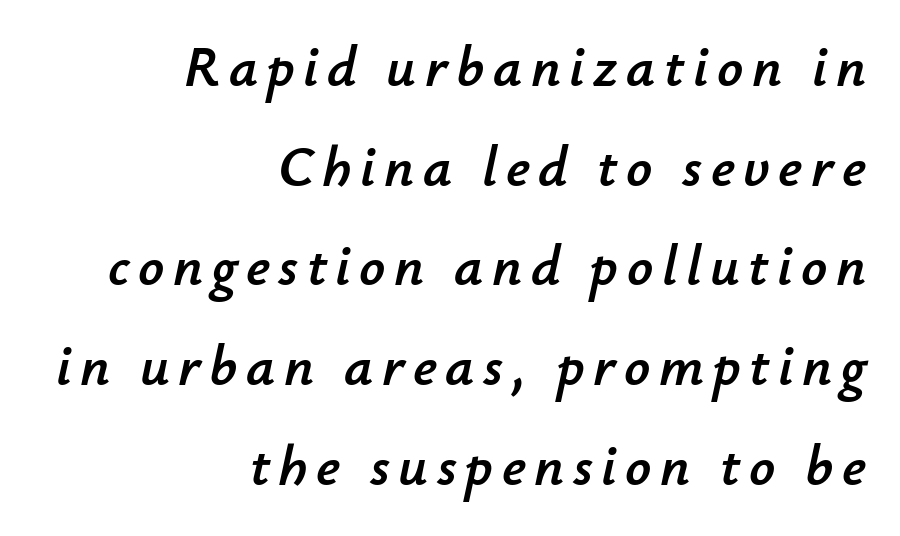
Every character sits at an angle, as italics do. Spacing verdict: proportional, widths tailored to each character. A bare baseline throughout the passage. The ragged edge is on the left, which tells us the setting is flush right.
